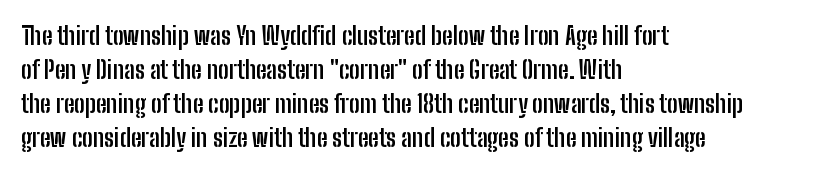
{"italic": "no", "bold": "yes", "underline": "no", "align": "left", "line_spacing": "normal", "line_spacing_ratio": 1.41, "letter_spacing": "normal", "letter_spacing_em": 0.0, "glyph_px": 24}
